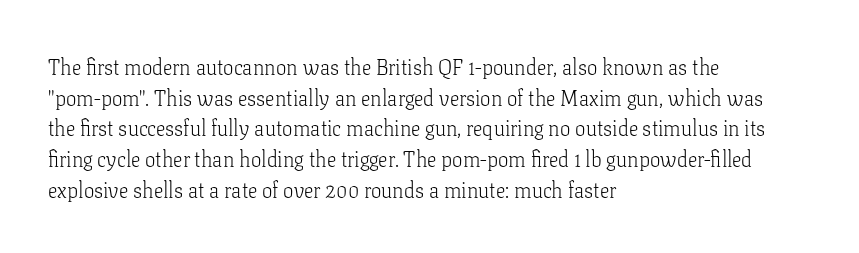
The image shows 21 px text type, upright; set left-aligned, normal line spacing (1.46x), normal letter spacing, not underlined.
